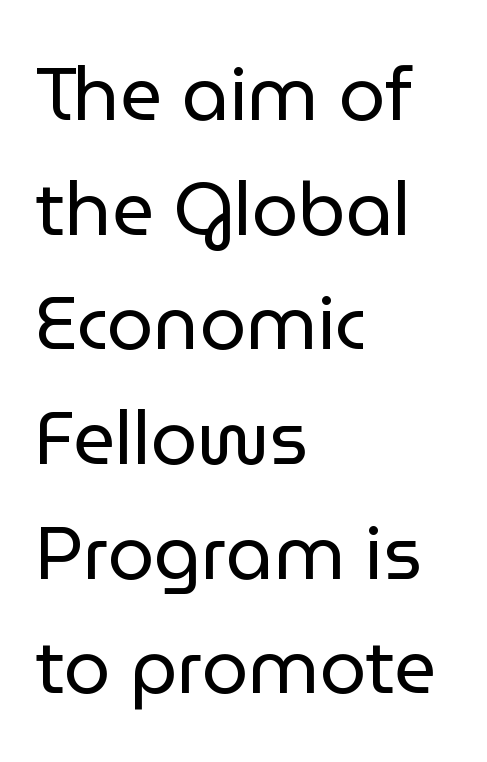
The image shows 74 px regular-weight sans-serif type, upright; set left-aligned, normal line spacing (1.55x), normal letter spacing, not underlined; low stroke contrast and a medium x-height.
